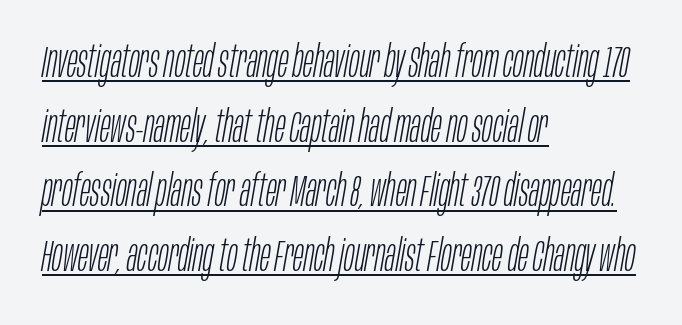
The image shows 44 px light, condensed type, italic (leaning right); set left-aligned, normal line spacing (1.47x), normal letter spacing, underlined; low stroke contrast and a large x-height.
